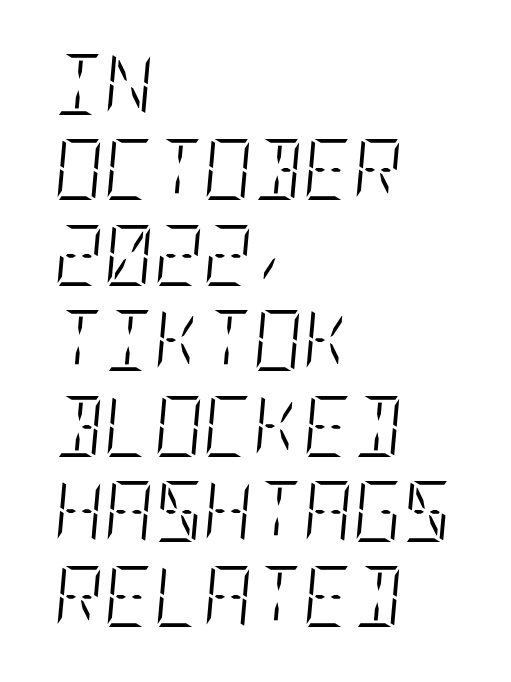
The image shows 61 px light, condensed type, italic (leaning right); set left-aligned, normal line spacing (1.4x), normal letter spacing, not underlined; low stroke contrast and a large x-height.
